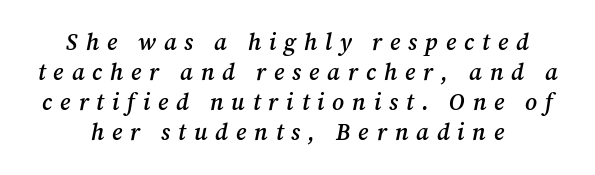
{"italic": "yes", "lean": "right", "slant_degrees": 12, "bold": "semi", "underline": "no", "line_spacing": "normal", "line_spacing_ratio": 1.31, "letter_spacing": "wide", "letter_spacing_em": 0.34, "glyph_px": 23}
